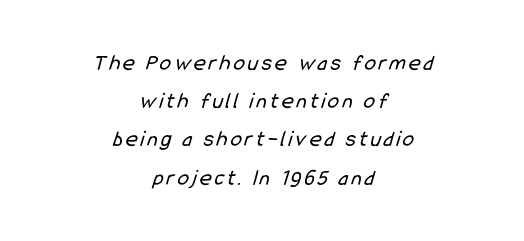
Q: Is the text bold? A: No.
Q: Is the text underlined? A: No.
Q: How is the paragraph aligned? A: Centered.
Q: Is the spacing between lines tight, normal or loose? A: Normal.
